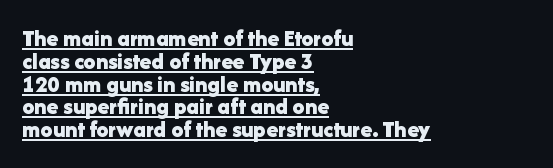
{"italic": "no", "bold": "yes", "underline": "yes", "align": "left", "line_spacing": "tight", "line_spacing_ratio": 0.95, "letter_spacing": "normal", "letter_spacing_em": 0.0, "glyph_px": 24}
